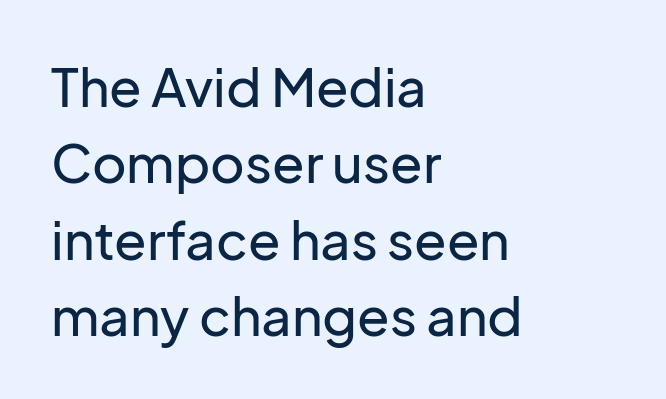
Does the leading feel generous? No, just average. Plain, unruled lines of type. The lettering holds an erect, upright posture throughout. A typesetter would call this proportional, since set widths differ per character. Each word holds together tightly as a unit, with standard inter-letter gaps.
